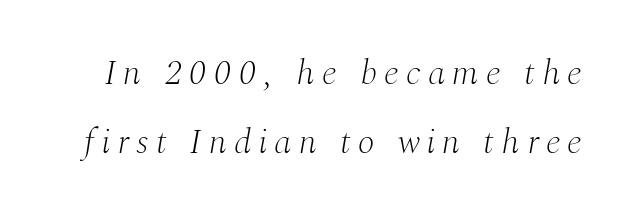
The image shows 35 px light serif type, italic (leaning right); set loose line spacing (1.98x), unusually wide letter spacing (+0.21 em), not underlined; medium stroke contrast and a medium x-height.
